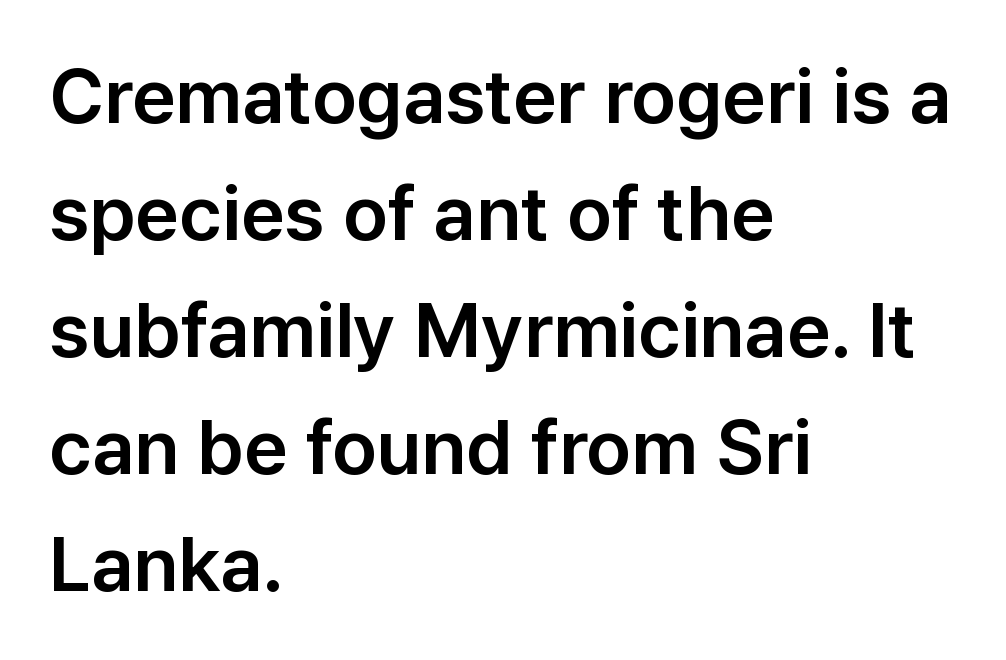
{"serif": "no", "italic": "no", "width": "normal", "stroke_contrast": "low", "x_height": "medium", "monospaced": "no", "underline": "no", "align": "left", "line_spacing": "normal", "line_spacing_ratio": 1.52, "letter_spacing": "normal", "letter_spacing_em": 0.0, "glyph_px": 77}
